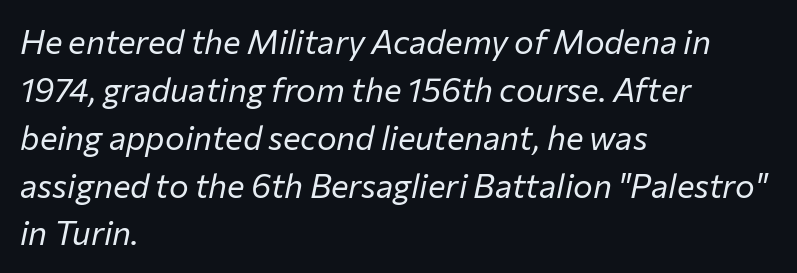
{"italic": "yes", "lean": "right", "slant_degrees": 12, "bold": "no", "weight": "regular", "width": "normal", "stroke_contrast": "low", "x_height": "medium", "monospaced": "no", "underline": "no", "align": "left", "line_spacing": "normal", "line_spacing_ratio": 1.45, "letter_spacing": "normal", "letter_spacing_em": 0.0, "glyph_px": 33}
